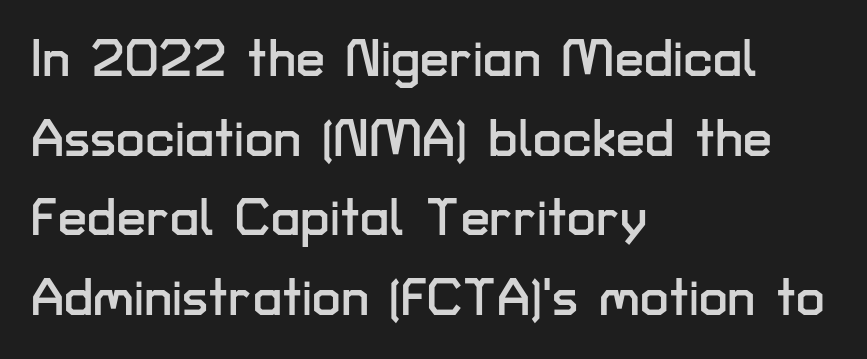
{"serif": "no", "italic": "no", "width": "normal", "stroke_contrast": "low", "x_height": "medium", "monospaced": "no", "underline": "no", "align": "left", "line_spacing": "normal", "line_spacing_ratio": 1.53, "letter_spacing": "normal", "letter_spacing_em": 0.0, "glyph_px": 52}
